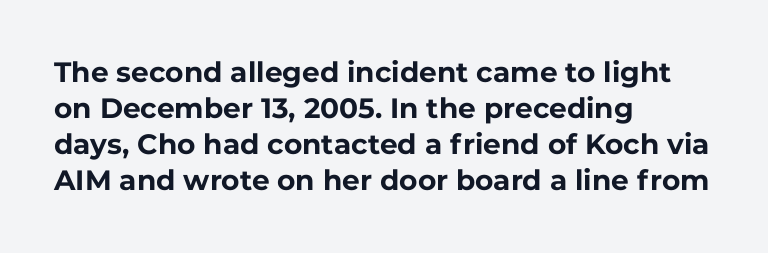
Note the varied advance widths — an 'i' is clearly narrower than an 'm'. Where is the straight margin? On the left. The specimen reads as upright at a glance. Clear beneath every line of the passage.
